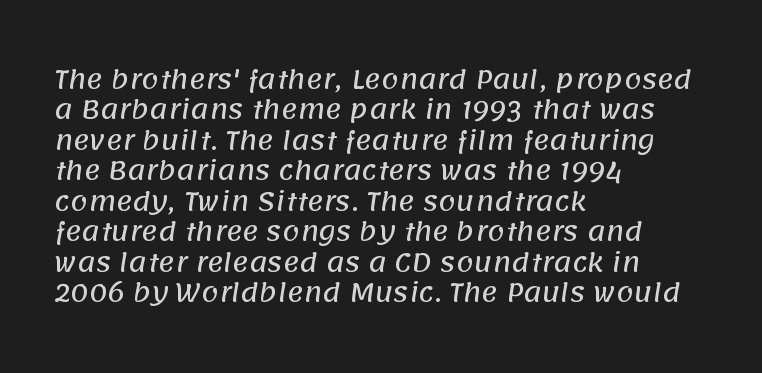
Q: Is the text underlined? A: No.
Q: How is the paragraph aligned? A: Left-aligned.
Q: Is the spacing between letters normal or unusually wide? A: Normal.
